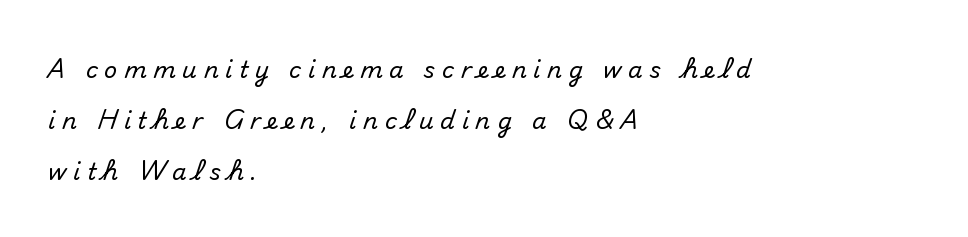
The image shows 23 px text type; set left-aligned, loose line spacing (2.21x), unusually wide letter spacing (+0.29 em), not underlined.
